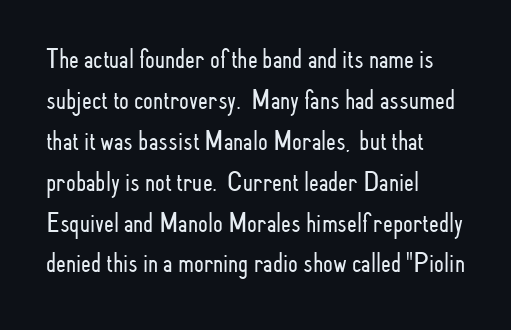
Q: Is the text bold? A: No.
Q: Is the text italic (slanted)? A: No, it is upright.
Q: Is the typeface a serif or a sans-serif typeface? A: Sans-serif.
Q: Is the text underlined? A: No.
Q: How is the paragraph aligned? A: Left-aligned.
Q: Is the spacing between letters normal or unusually wide? A: Normal.
Q: Is the spacing between lines tight, normal or loose? A: Normal.
Q: Width (condensed, normal, or wide)? A: Condensed.
Q: Stroke contrast? A: Low.
Q: x-height? A: Small.
Q: Monospaced? A: No.
